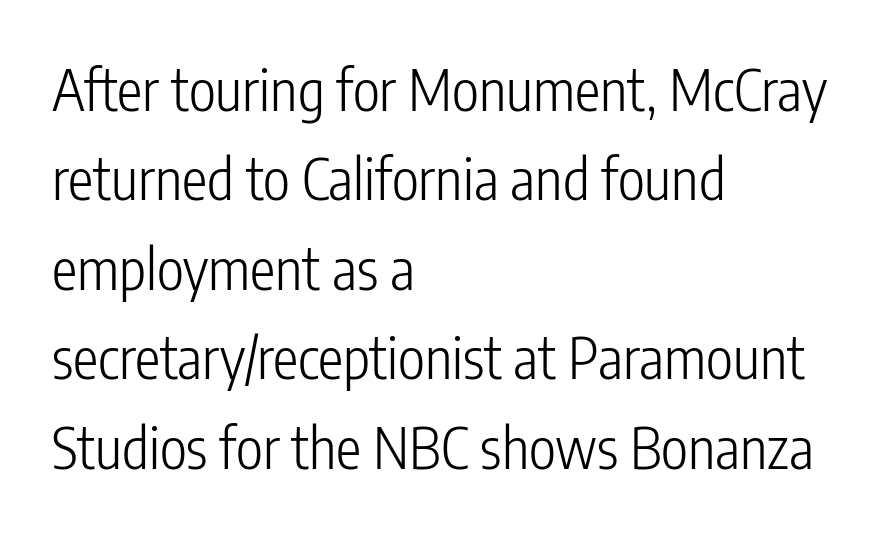
Character widths vary here, with narrow letters taking less room than wide ones. In terms of letterform style, serifs are entirely absent. The space directly below the letters is spotless. Is this a heavy cut? Hardly; it is regular or lighter.
